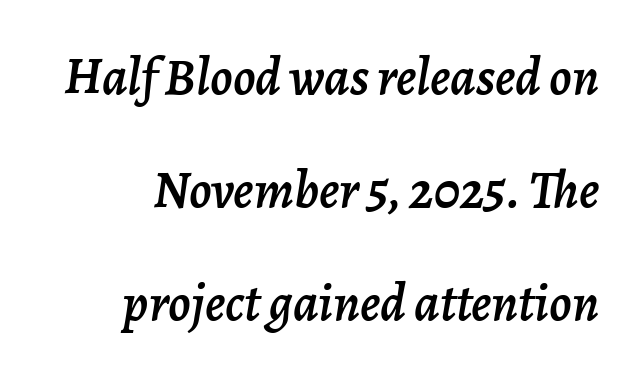
{"italic": "yes", "lean": "right", "slant_degrees": 7, "width": "normal", "stroke_contrast": "low", "x_height": "medium", "monospaced": "no", "underline": "no", "line_spacing": "loose", "line_spacing_ratio": 2.13, "letter_spacing": "normal", "letter_spacing_em": 0.0, "glyph_px": 53}
